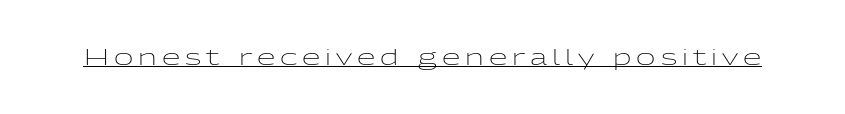
The image shows 21 px text type, upright; set unusually wide letter spacing (+0.24 em), underlined.
